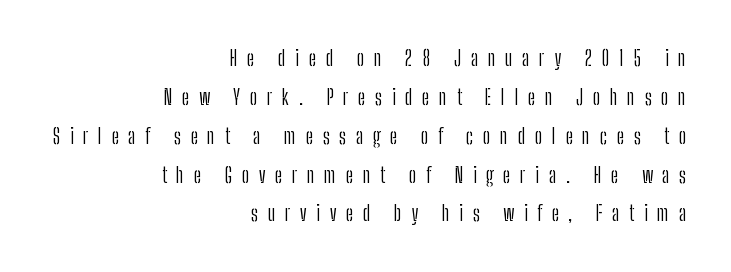
Line endings align vertically; line beginnings do not. Substantial extra tracking has been applied to these lines. The specimen reads as upright at a glance. Compared with a typical body face, this is equally light or lighter still. The zone under the glyphs is completely vacant.
